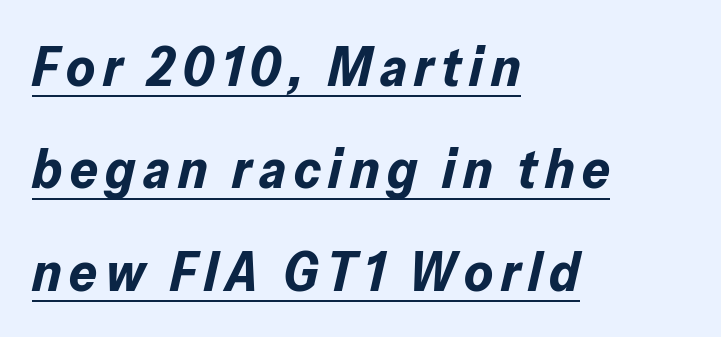
Q: Is the text bold? A: Yes.
Q: Is the text italic (slanted)? A: Yes, it leans right by about 13 degrees.
Q: Is the text underlined? A: Yes.
Q: How is the paragraph aligned? A: Left-aligned.
Q: Width (condensed, normal, or wide)? A: Normal.
Q: Stroke contrast? A: Low.
Q: x-height? A: Medium.
Q: Monospaced? A: No.
